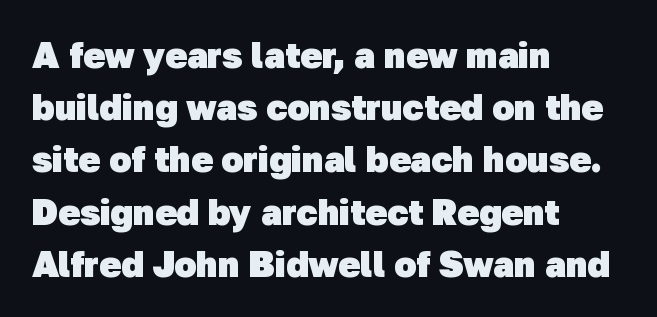
The image shows 36 px heavy sans-serif type; set left-aligned, normal line spacing (1.45x), normal letter spacing, not underlined; low stroke contrast and a medium x-height.
